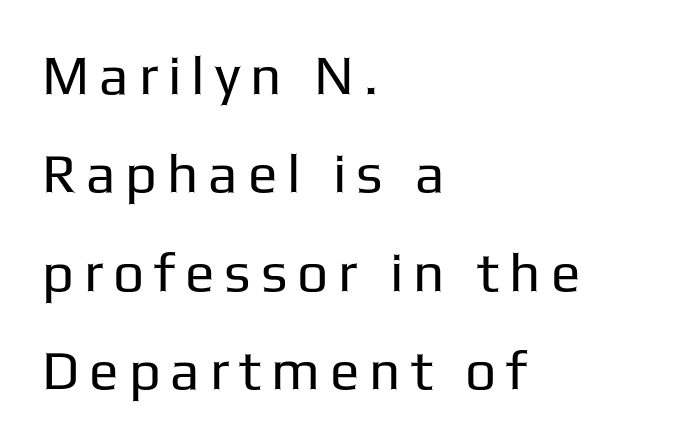
Unmarked baselines from the first word to the last. A light-to-regular cut is what we see here. The characters display no serif detailing; their extremities are plain. Posture: upright roman. Is this a fixed-width face? No — the glyphs have proportional, varying widths. The passage is arranged the way most books set body copy — flush left.
